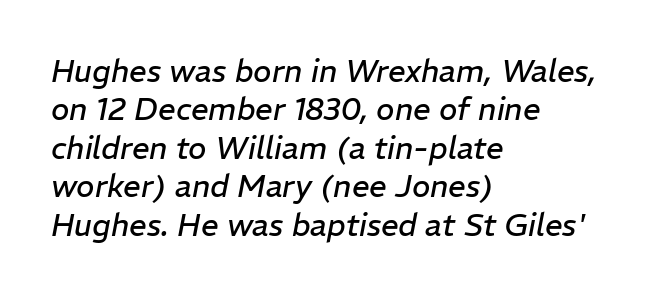
Q: Is the text bold? A: No.
Q: Is the text italic (slanted)? A: Yes, it leans right by about 11 degrees.
Q: Is the text underlined? A: No.
Q: How is the paragraph aligned? A: Left-aligned.
Q: Is the spacing between letters normal or unusually wide? A: Normal.
Q: Width (condensed, normal, or wide)? A: Normal.
Q: Stroke contrast? A: Low.
Q: x-height? A: Medium.
Q: Monospaced? A: No.
